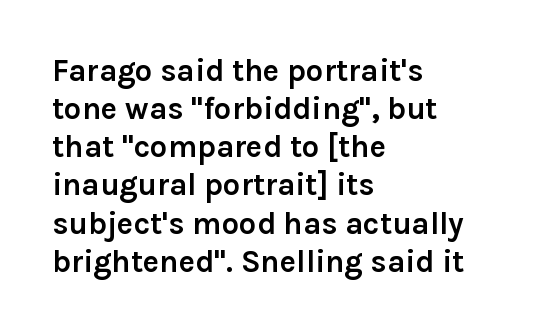
The image shows 31 px semibold sans-serif type, upright; set left-aligned, line spacing 1.23x, normal letter spacing, not underlined; low stroke contrast and a medium x-height.
